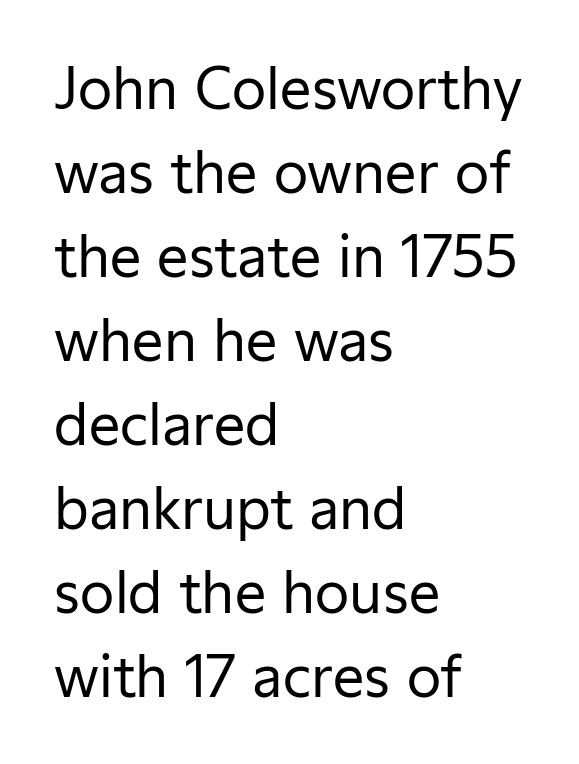
{"serif": "no", "italic": "no", "bold": "no", "weight": "regular", "width": "normal", "stroke_contrast": "low", "x_height": "medium", "monospaced": "no", "underline": "no", "align": "left", "line_spacing": "normal", "line_spacing_ratio": 1.5, "letter_spacing": "normal", "letter_spacing_em": 0.0, "glyph_px": 56}
